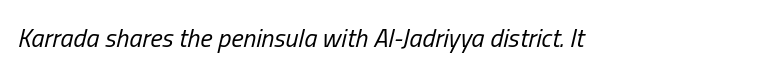
Vertical stems look standard width or narrower in stroke. Notice how the stems are inclined rather than vertical — that's the hallmark of italics. The words here are not underlined. Students, note that the glyphs here touch the page at normal intervals.
